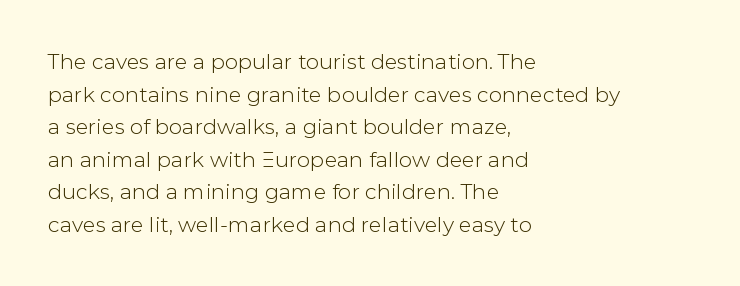
Q: Is the text italic (slanted)? A: No, it is upright.
Q: Is the text underlined? A: No.
Q: How is the paragraph aligned? A: Left-aligned.
Q: Is the spacing between letters normal or unusually wide? A: Normal.
Q: Is the spacing between lines tight, normal or loose? A: Normal.
